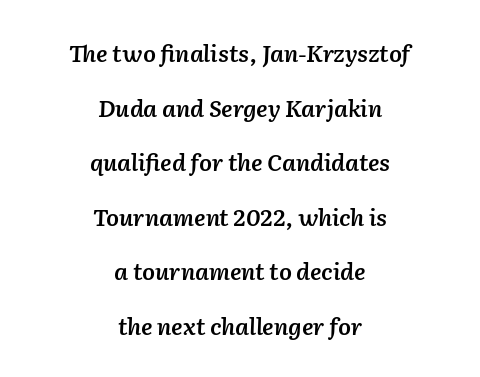
The image shows 23 px text type, italic (leaning right); set centered, loose line spacing (2.37x), normal letter spacing, not underlined.
